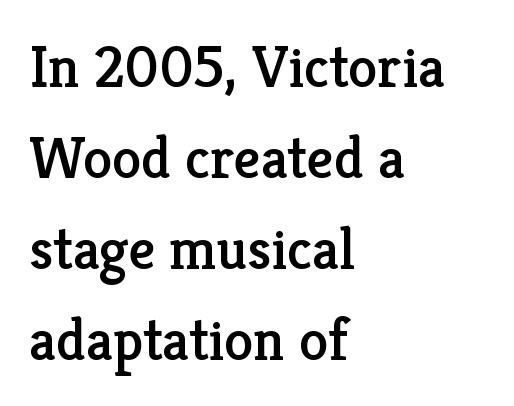
Evenly set lines give the paragraph a standard silhouette. Every character sits straight up, as roman type does. Words appear dense and cohesive because spacing is normal. The typesetter chose a ragged-right arrangement here.
